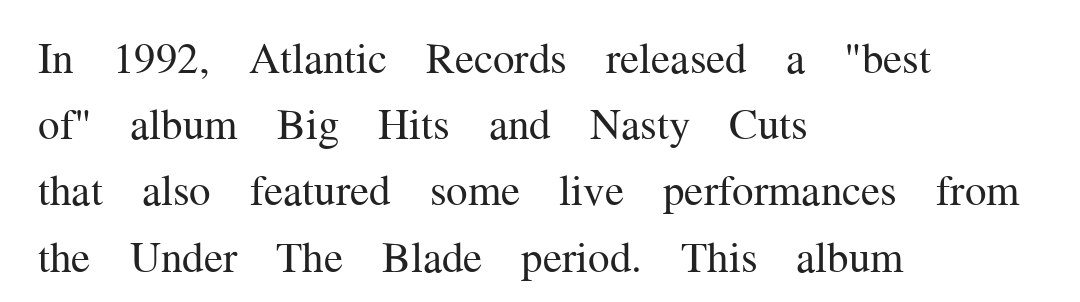
Q: Is the text bold? A: No.
Q: Is the text italic (slanted)? A: No, it is upright.
Q: Is the typeface a serif or a sans-serif typeface? A: Serif.
Q: Is the text underlined? A: No.
Q: How is the paragraph aligned? A: Left-aligned.
Q: Is the spacing between letters normal or unusually wide? A: Normal.
Q: Is the spacing between lines tight, normal or loose? A: Normal.
Q: Width (condensed, normal, or wide)? A: Normal.
Q: Stroke contrast? A: Medium.
Q: x-height? A: Medium.
Q: Monospaced? A: No.
